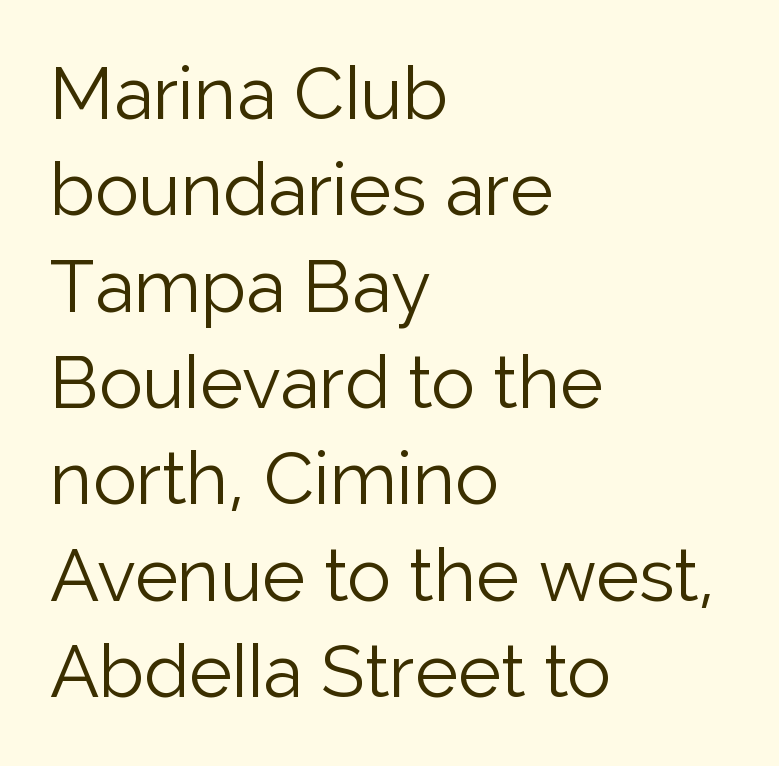
{"serif": "no", "italic": "no", "bold": "no", "weight": "light", "width": "normal", "stroke_contrast": "low", "x_height": "medium", "monospaced": "no", "underline": "no", "align": "left", "line_spacing": "normal", "line_spacing_ratio": 1.32, "letter_spacing": "normal", "letter_spacing_em": 0.0, "glyph_px": 73}
